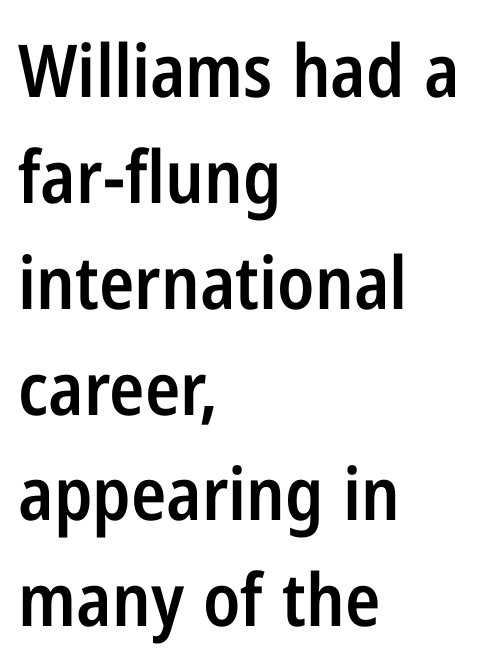
Q: Is the text bold? A: Semi-bold.
Q: Is the text italic (slanted)? A: No, it is upright.
Q: Is the typeface a serif or a sans-serif typeface? A: Sans-serif.
Q: Is the text underlined? A: No.
Q: How is the paragraph aligned? A: Left-aligned.
Q: Is the spacing between letters normal or unusually wide? A: Normal.
Q: Is the spacing between lines tight, normal or loose? A: Normal.
Q: Width (condensed, normal, or wide)? A: Condensed.
Q: Stroke contrast? A: Low.
Q: x-height? A: Medium.
Q: Monospaced? A: No.
